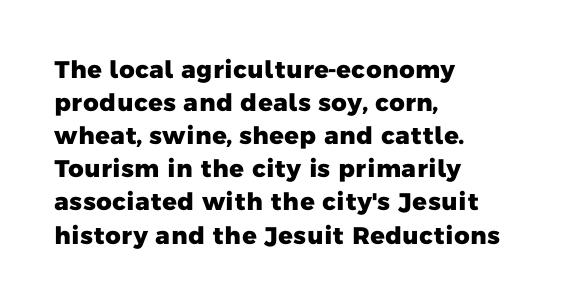
The image shows 24 px bold type; set left-aligned, normal line spacing (1.38x), normal letter spacing, not underlined.
